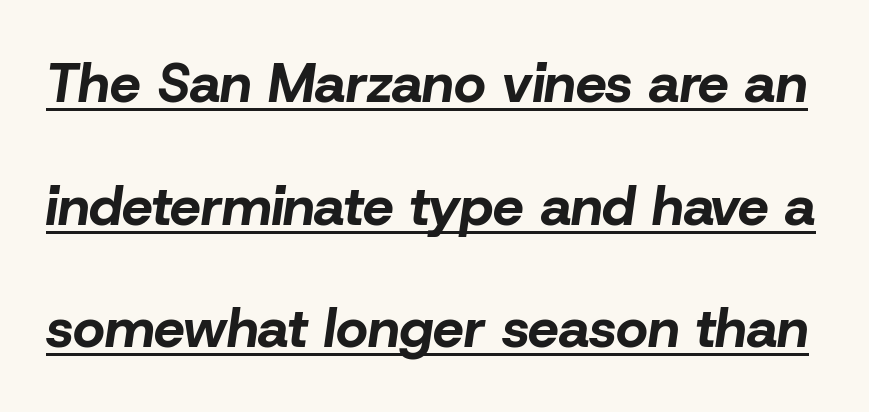
Q: Is the text bold? A: Yes.
Q: Is the text italic (slanted)? A: Yes, it leans right by about 8 degrees.
Q: Is the text underlined? A: Yes.
Q: Is the spacing between letters normal or unusually wide? A: Normal.
Q: Is the spacing between lines tight, normal or loose? A: Loose.
Q: Width (condensed, normal, or wide)? A: Normal.
Q: Stroke contrast? A: Low.
Q: x-height? A: Medium.
Q: Monospaced? A: No.
